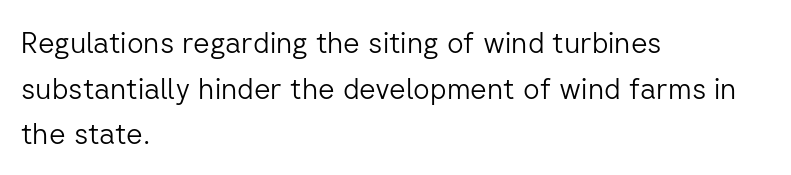
{"serif": "no", "italic": "no", "bold": "no", "weight": "light", "width": "normal", "stroke_contrast": "low", "x_height": "medium", "monospaced": "no", "underline": "no", "align": "left", "line_spacing": "normal", "line_spacing_ratio": 1.57, "letter_spacing": "normal", "letter_spacing_em": 0.0, "glyph_px": 29}
